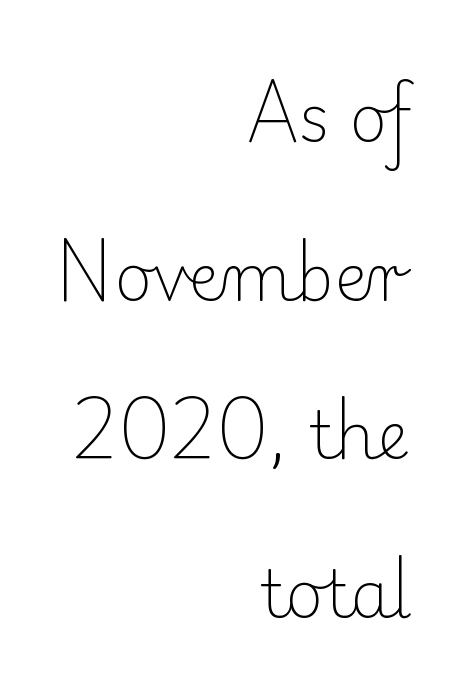
Q: Is the text bold? A: No.
Q: Is the text italic (slanted)? A: No, it is upright.
Q: Is the typeface a serif or a sans-serif typeface? A: Serif.
Q: Is the text underlined? A: No.
Q: How is the paragraph aligned? A: Right-aligned.
Q: Is the spacing between letters normal or unusually wide? A: Normal.
Q: Is the spacing between lines tight, normal or loose? A: Loose.
Q: Width (condensed, normal, or wide)? A: Normal.
Q: Stroke contrast? A: Low.
Q: x-height? A: Small.
Q: Monospaced? A: No.
